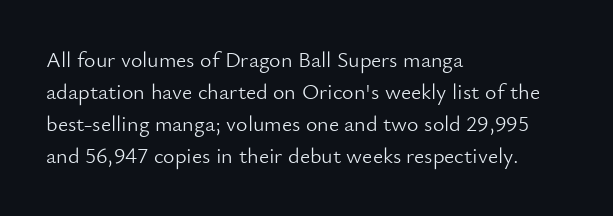
{"italic": "no", "bold": "no", "underline": "no", "align": "left", "line_spacing": "normal", "line_spacing_ratio": 1.45, "letter_spacing": "normal", "letter_spacing_em": 0.0, "glyph_px": 22}
